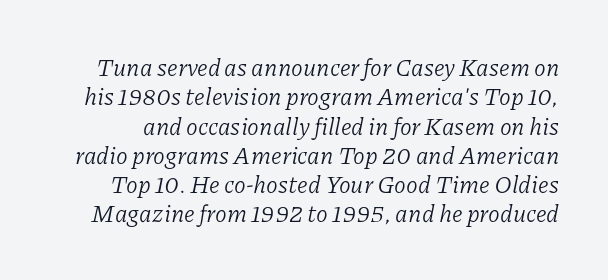
The image shows 24 px text type, italic (leaning right); set line spacing 1.22x, normal letter spacing, not underlined.
